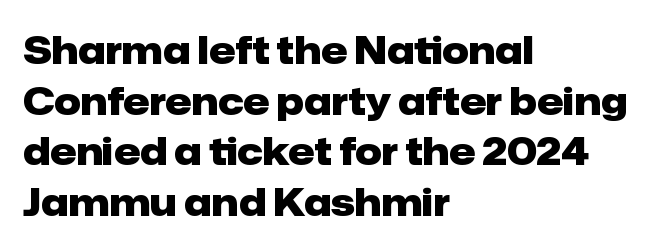
{"serif": "no", "italic": "no", "bold": "yes", "weight": "heavy", "width": "normal", "stroke_contrast": "low", "x_height": "medium", "monospaced": "no", "underline": "no", "align": "left", "line_spacing": "normal", "line_spacing_ratio": 1.37, "letter_spacing": "normal", "letter_spacing_em": 0.0, "glyph_px": 37}
